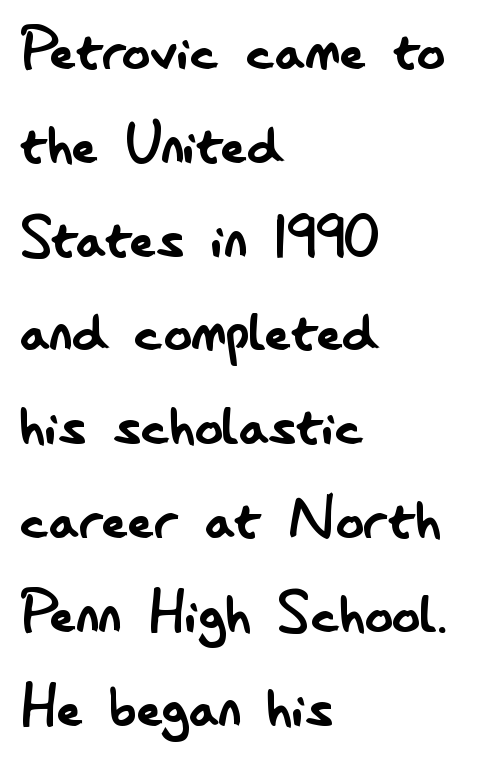
{"serif": "no", "italic": "no", "bold": "no", "weight": "regular", "width": "condensed", "stroke_contrast": "low", "x_height": "small", "monospaced": "no", "underline": "no", "align": "left", "line_spacing": "normal", "line_spacing_ratio": 1.34, "letter_spacing": "normal", "letter_spacing_em": 0.0, "glyph_px": 70}
